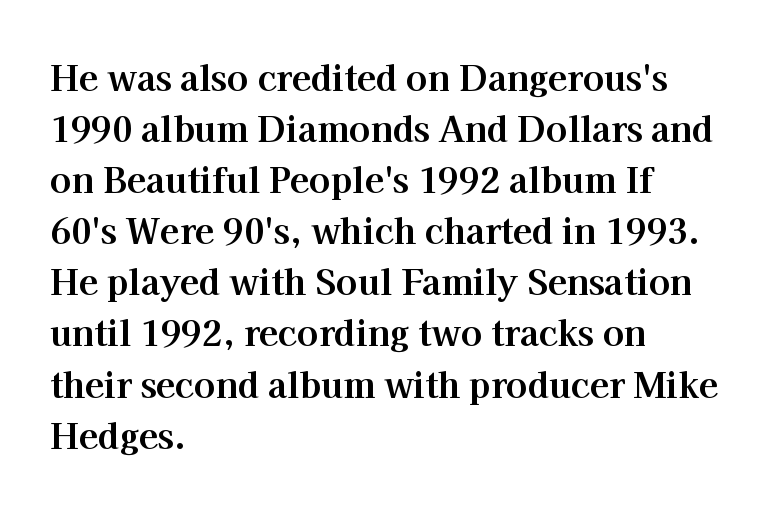
The image shows 35 px bold serif type, upright; set left-aligned, normal line spacing (1.46x), normal letter spacing, not underlined; high stroke contrast and a medium x-height.
